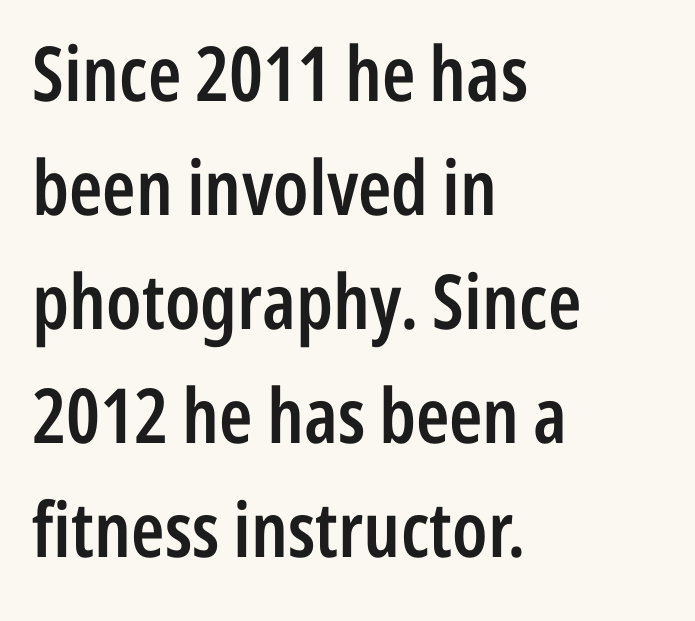
Q: Is the text bold? A: Semi-bold.
Q: Is the text italic (slanted)? A: No, it is upright.
Q: Is the typeface a serif or a sans-serif typeface? A: Sans-serif.
Q: Is the text underlined? A: No.
Q: How is the paragraph aligned? A: Left-aligned.
Q: Is the spacing between letters normal or unusually wide? A: Normal.
Q: Is the spacing between lines tight, normal or loose? A: Normal.
Q: Width (condensed, normal, or wide)? A: Condensed.
Q: Stroke contrast? A: Low.
Q: x-height? A: Medium.
Q: Monospaced? A: No.
